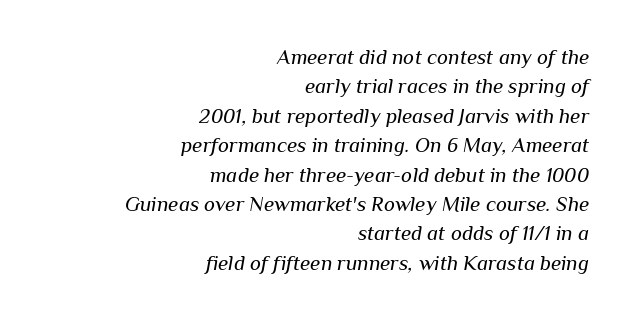
Q: Is the text bold? A: No.
Q: Is the text italic (slanted)? A: Yes, it leans right by about 10 degrees.
Q: Is the text underlined? A: No.
Q: How is the paragraph aligned? A: Right-aligned.
Q: Is the spacing between letters normal or unusually wide? A: Normal.
Q: Is the spacing between lines tight, normal or loose? A: Normal.
